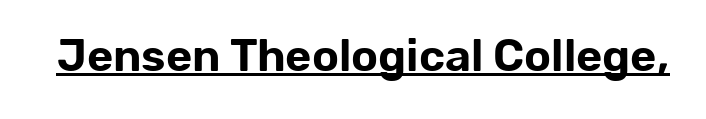
Q: Is the text italic (slanted)? A: No, it is upright.
Q: Is the typeface a serif or a sans-serif typeface? A: Sans-serif.
Q: Is the text underlined? A: Yes.
Q: Is the spacing between letters normal or unusually wide? A: Normal.
Q: Width (condensed, normal, or wide)? A: Normal.
Q: Stroke contrast? A: Low.
Q: x-height? A: Medium.
Q: Monospaced? A: No.
